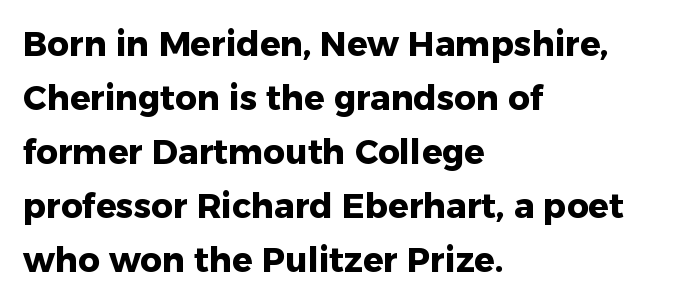
The image shows 34 px heavy sans-serif type, upright; set left-aligned, normal line spacing (1.59x), normal letter spacing, not underlined; low stroke contrast and a medium x-height.
